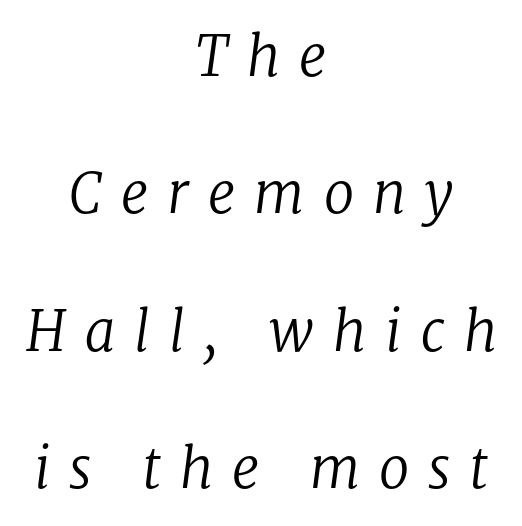
The image shows 55 px regular-weight serif type, italic (leaning right); set centered, loose line spacing (2.5x), unusually wide letter spacing (+0.34 em), not underlined; low stroke contrast and a medium x-height.
